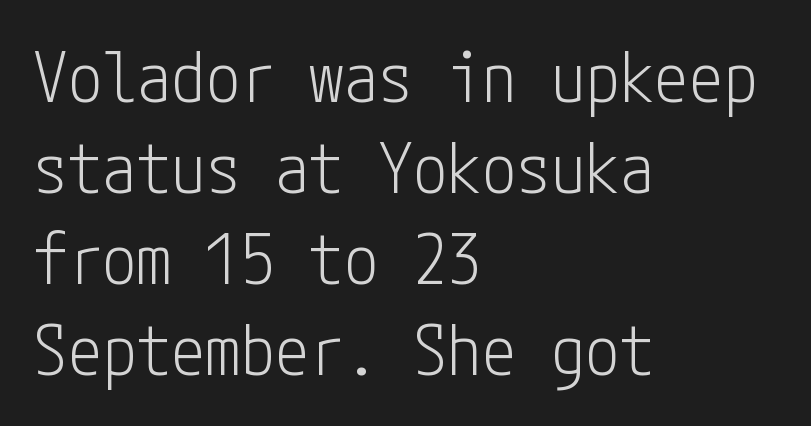
{"serif": "no", "italic": "no", "bold": "no", "weight": "light", "width": "condensed", "stroke_contrast": "low", "x_height": "medium", "underline": "no", "align": "left", "line_spacing": "normal", "line_spacing_ratio": 1.32, "letter_spacing": "normal", "letter_spacing_em": 0.0, "glyph_px": 69}
